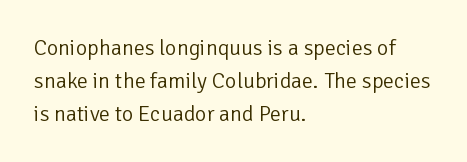
Q: Is the text bold? A: No.
Q: Is the text italic (slanted)? A: No, it is upright.
Q: Is the text underlined? A: No.
Q: How is the paragraph aligned? A: Left-aligned.
Q: Is the spacing between letters normal or unusually wide? A: Normal.
Q: Is the spacing between lines tight, normal or loose? A: Normal.
